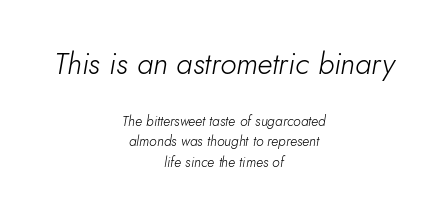
{"italic": "yes", "lean": "right", "slant_degrees": 10, "bold": "no", "weight": "light", "width": "normal", "stroke_contrast": "low", "x_height": "small", "monospaced": "no", "underline": "no", "align": "center", "line_spacing": "normal", "line_spacing_ratio": 1.46, "letter_spacing": "normal", "letter_spacing_em": 0.0, "larger_block": "first", "size_ratio": 2.14, "glyph_px": 30}
